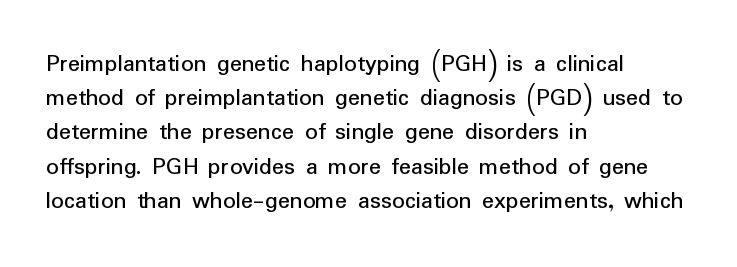
The image shows 25 px text type, upright; set left-aligned, normal line spacing (1.37x), normal letter spacing, not underlined.
